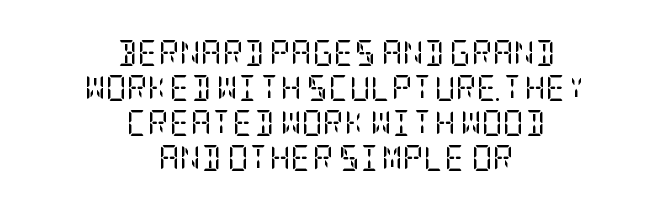
{"italic": "no", "bold": "no", "underline": "no", "align": "center", "line_spacing": "normal", "line_spacing_ratio": 1.35, "letter_spacing": "normal", "letter_spacing_em": 0.0, "glyph_px": 26}
